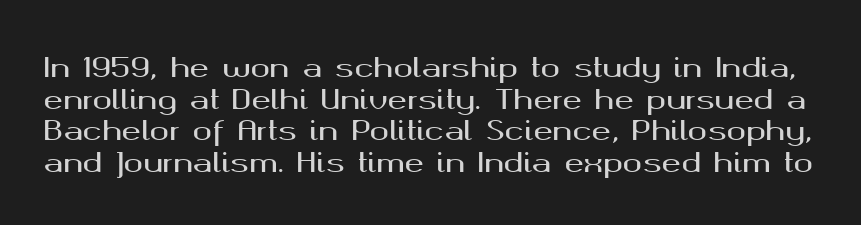
The image shows 26 px text type, upright; set line spacing 1.22x, normal letter spacing, not underlined.
